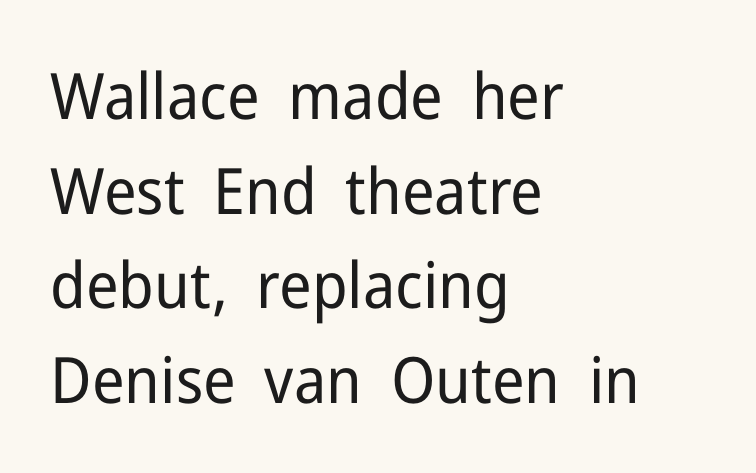
The characters are drawn with everyday or finer stroke widths. The axis of the letterforms is exactly vertical. The zone under the glyphs is completely vacant. A sans-serif font was chosen for this passage.
